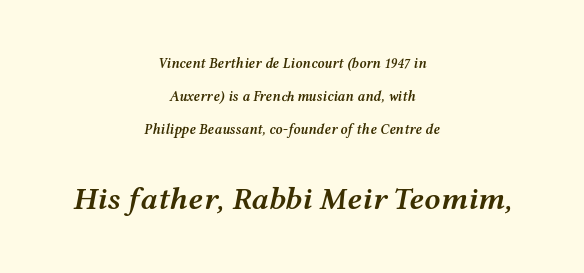
Layout note: lines centered. Check the space under the baseline: it is left empty. These lines stand farther apart than default settings would place them. An italicized treatment has been applied to the whole sample.
